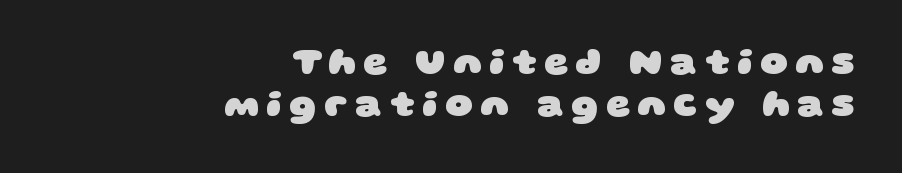
The lines in this sample share a right terminus and differ only in where they begin. Think of a printed novel: that variable character pitch is what you see here. The passage shown is typeset with a sans-serif family. The baseline area is clear. Horizontal bands of white between lines are thin slivers.
